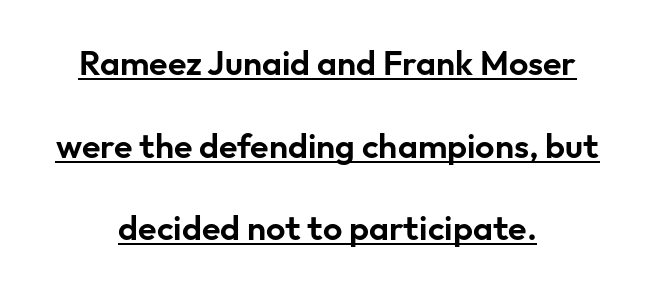
The image shows 34 px sans-serif type, upright; set centered, loose line spacing (2.43x), normal letter spacing, underlined; low stroke contrast and a medium x-height.
